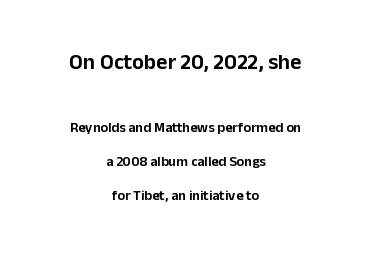
Q: Is the text italic (slanted)? A: No, it is upright.
Q: Is the text underlined? A: No.
Q: How is the paragraph aligned? A: Centered.
Q: Is the spacing between letters normal or unusually wide? A: Normal.
Q: Is the spacing between lines tight, normal or loose? A: Loose.
Q: Which block of text is set in a larger size, the first (top) or the second (bottom)? A: The first (top) one.
